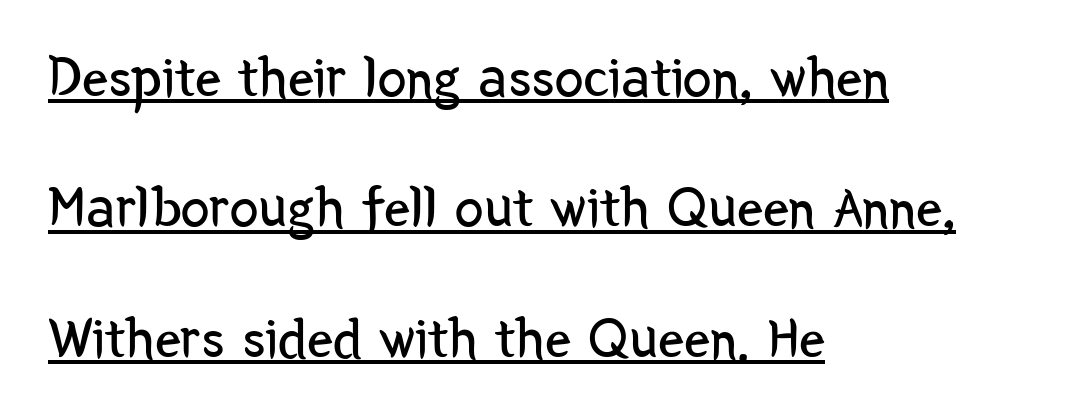
Proportional: the letters do not fall into vertical columns. How would I describe the line gaps? Wide and relaxed. Left-aligned paragraph, ragged on the right. Bold? No — there's no thickening of the strokes.
